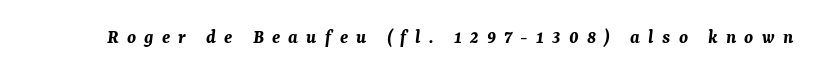
{"italic": "yes", "lean": "right", "slant_degrees": 7, "bold": "yes", "underline": "no", "letter_spacing": "wide", "letter_spacing_em": 0.41, "glyph_px": 20}
